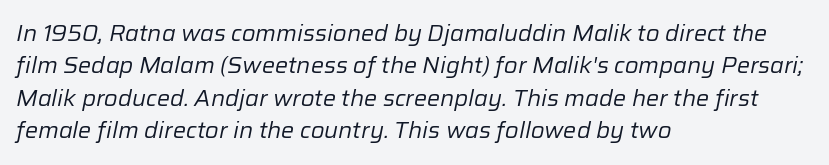
The image shows 22 px text type, italic (leaning right); set left-aligned, normal line spacing (1.47x), normal letter spacing, not underlined.
